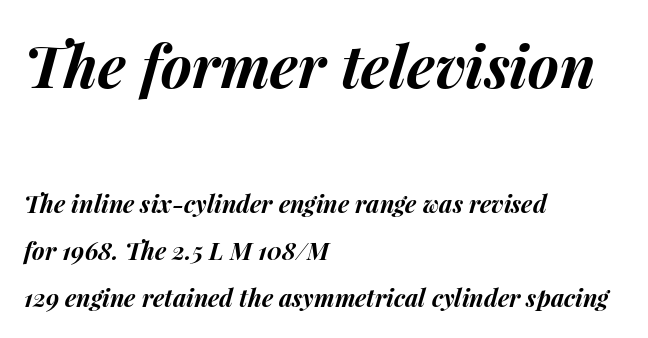
The image shows 59 px bold type, italic (leaning right); set left-aligned, loose line spacing (1.96x), normal letter spacing, not underlined; the first (top) block is 2.46x larger; medium stroke contrast and a medium x-height.
